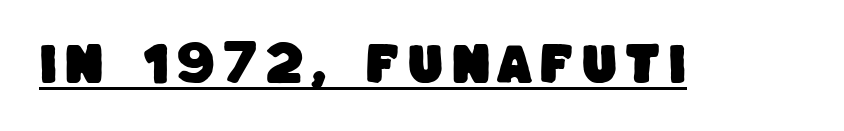
The rendered words wear a rule along their underside. Each letter's strokes conclude bluntly, with no projecting serifs. Looks like regular typesetting: each glyph gets only the width it needs.
